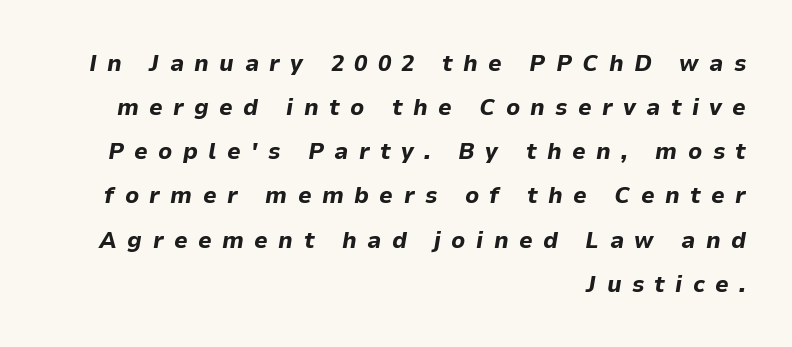
Q: Is the text bold? A: Yes.
Q: Is the text italic (slanted)? A: Yes, it leans right by about 9 degrees.
Q: Is the text underlined? A: No.
Q: How is the paragraph aligned? A: Right-aligned.
Q: Is the spacing between letters normal or unusually wide? A: Unusually wide.
